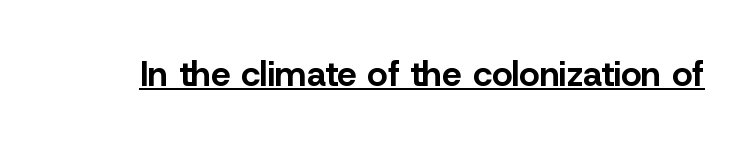
Letterform terminals end flat and unadorned throughout the passage. Observe the ordinary spacing: letters are neighbours, not strangers. Plenty of ink on the page — the face is bold. Varying glyph widths throughout — classic text-font behaviour. The words here are underlined.
